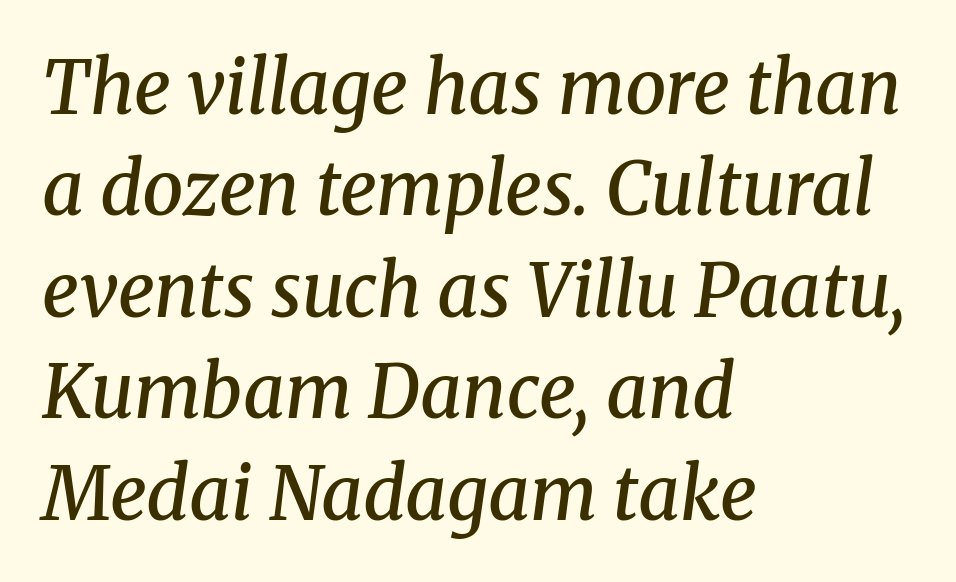
Proportional: the letters do not fall into vertical columns. Emphasis-style slanted type is in use. This sample keeps an unexceptional amount of space between lines. The passage is arranged the way most books set body copy — flush left. This sample uses a serif face. Is the letter spacing exaggerated? No — it looks like the ordinary default.
